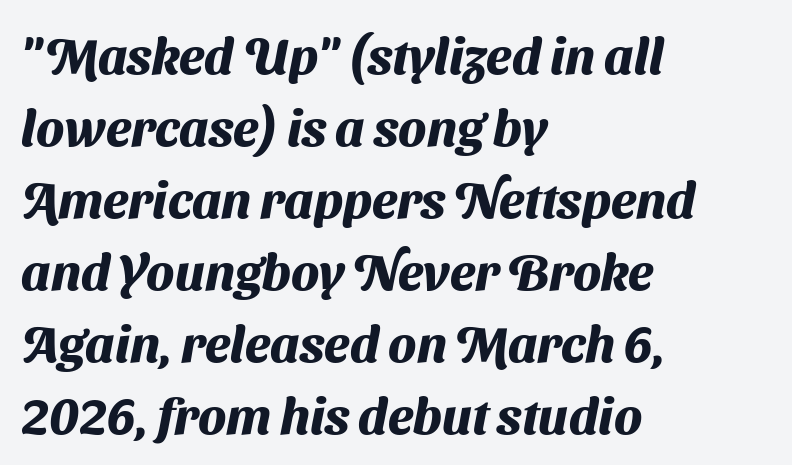
The image shows 51 px heavy sans-serif type; set left-aligned, normal line spacing (1.41x), normal letter spacing, not underlined; medium stroke contrast and a medium x-height.
